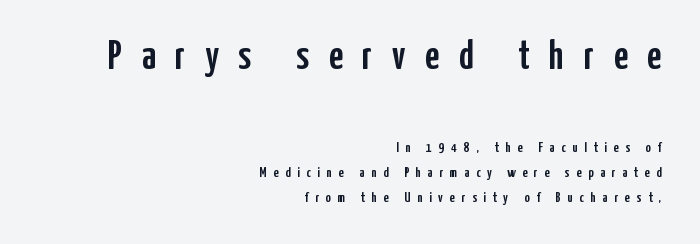
Q: Is the text italic (slanted)? A: No, it is upright.
Q: Is the typeface a serif or a sans-serif typeface? A: Sans-serif.
Q: Is the text underlined? A: No.
Q: How is the paragraph aligned? A: Right-aligned.
Q: Is the spacing between letters normal or unusually wide? A: Unusually wide.
Q: Which block of text is set in a larger size, the first (top) or the second (bottom)? A: The first (top) one.
Q: Width (condensed, normal, or wide)? A: Condensed.
Q: Stroke contrast? A: Low.
Q: x-height? A: Medium.
Q: Monospaced? A: No.
